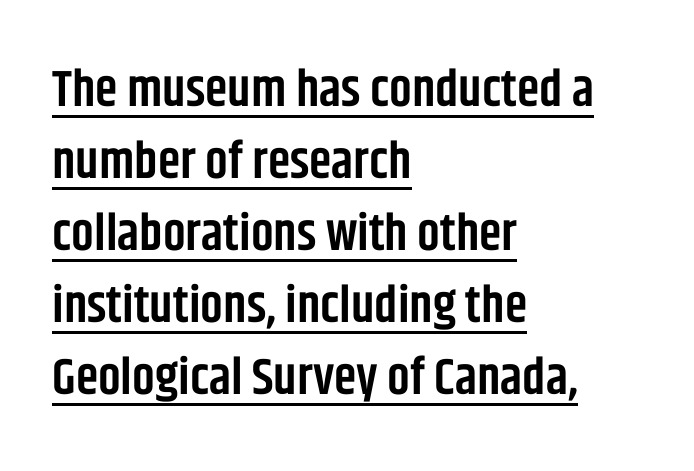
The lines are quadded left. Note: no serifs on the glyphs. Evenly set lines give the paragraph a standard silhouette. The face used here is proportionally spaced, like ordinary book or web type. Standard letterfit; no display-style spreading of the glyphs.
